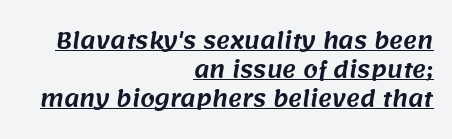
The words here are underlined. The face used here is rendered with its standard letterfit. Line endings align vertically; line beginnings do not. Notice how descenders clear the ascenders below comfortably — that's standard leading.
